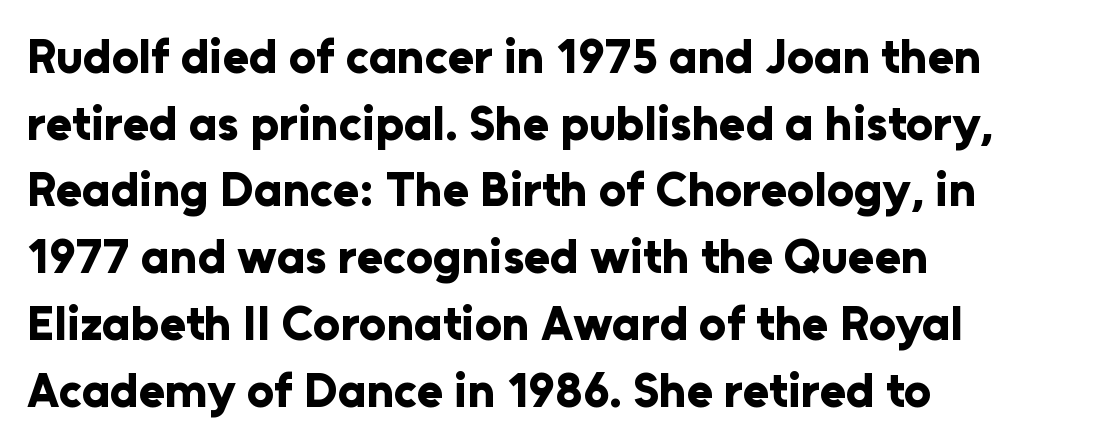
Q: Is the text bold? A: Yes.
Q: Is the text italic (slanted)? A: No, it is upright.
Q: Is the typeface a serif or a sans-serif typeface? A: Sans-serif.
Q: Is the text underlined? A: No.
Q: How is the paragraph aligned? A: Left-aligned.
Q: Is the spacing between letters normal or unusually wide? A: Normal.
Q: Is the spacing between lines tight, normal or loose? A: Normal.
Q: Width (condensed, normal, or wide)? A: Normal.
Q: Stroke contrast? A: Low.
Q: x-height? A: Medium.
Q: Monospaced? A: No.
